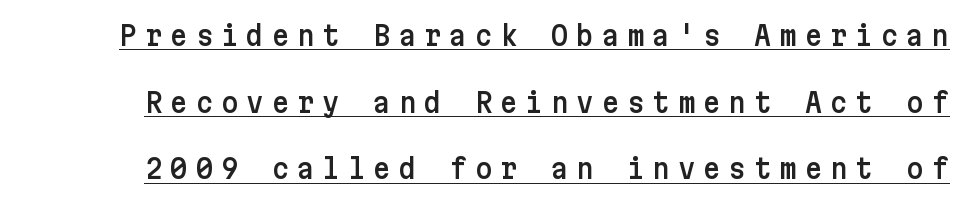
Q: Is the text italic (slanted)? A: No, it is upright.
Q: Is the text underlined? A: Yes.
Q: Is the spacing between letters normal or unusually wide? A: Unusually wide.
Q: Is the spacing between lines tight, normal or loose? A: Loose.
